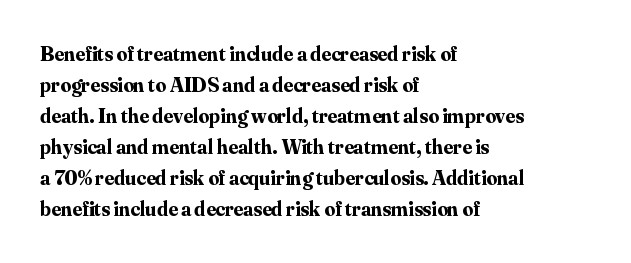
The image shows 21 px bold type, upright; set left-aligned, normal line spacing (1.48x), normal letter spacing, not underlined.
